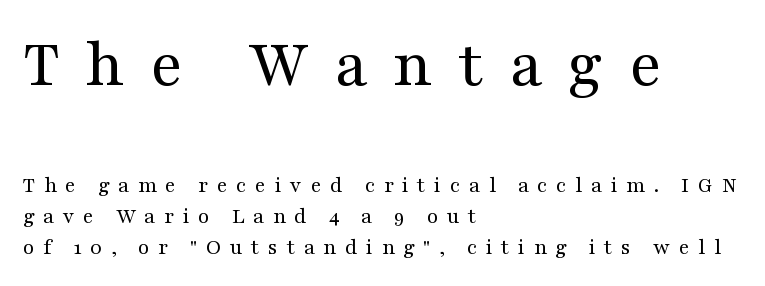
The image shows 69 px regular-weight, wide serif type, upright; set left-aligned, normal line spacing (1.35x), unusually wide letter spacing (+0.37 em), not underlined; the first (top) block is 3.0x larger; medium stroke contrast and a medium x-height.
